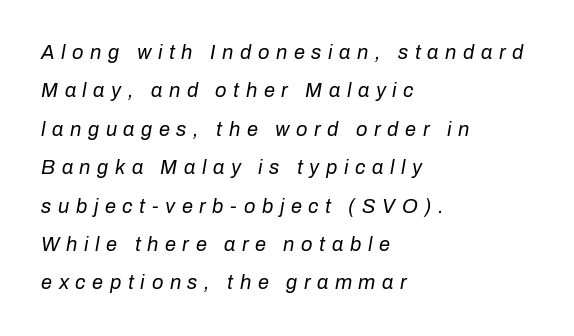
Vertical stems look standard width or narrower in stroke. A typesetter would mark this as italic. Glyph-to-glyph distance is far greater than everyday printed text. Summary of vertical rhythm: relaxed, with wide interline spacing.
